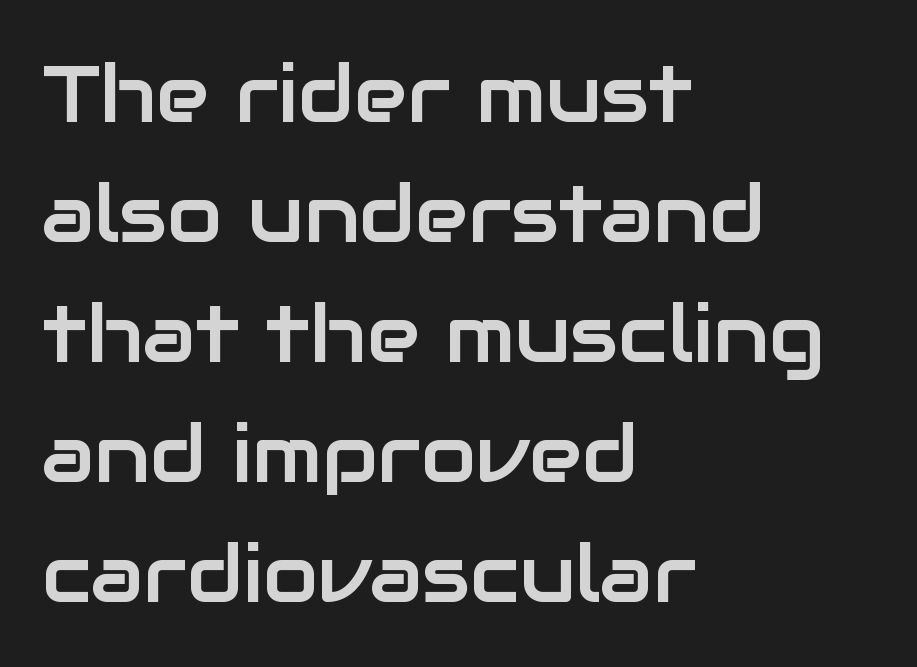
To sum up the face: it is a sans, with no serifs. Plain, unruled lines of type. The rows are spaced the way most documents space them. The letters stand straight up with perfectly vertical stems. A student would call this left alignment; a typographer would say flush left, rag right. Here the glyphs are tracked normally, forming tight word shapes.
